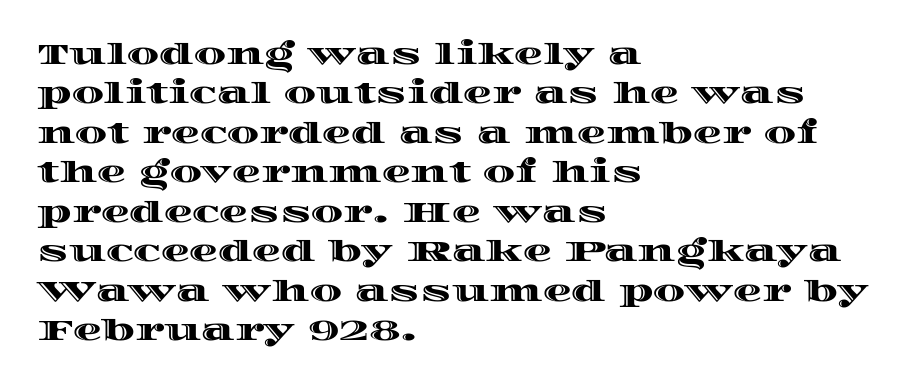
Normally led — the rows are evenly, conventionally spaced. A clean baseline with only descenders dipping below it. Character widths vary here, with narrow letters taking less room than wide ones. One-word summary of the alignment: left. Spacing between characters is what you'd get straight out of the box. Rendered with straight, roman letterforms.
